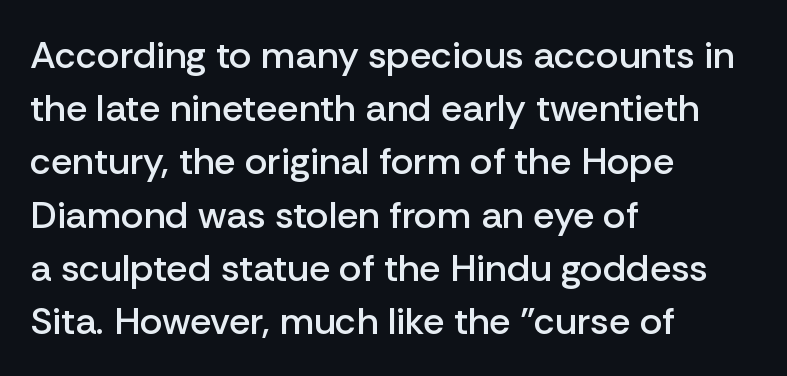
The image shows 38 px semibold sans-serif type, upright; set left-aligned, normal line spacing (1.4x), normal letter spacing, not underlined; low stroke contrast and a medium x-height.
